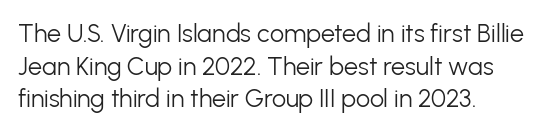
The typography opts for an upright posture over an oblique one. Notice how descenders clear the ascenders below comfortably — that's standard leading. Is the type heavy? It reads as light-to-regular instead. The area under the type is left untouched. The face used here is rendered with its standard letterfit.
